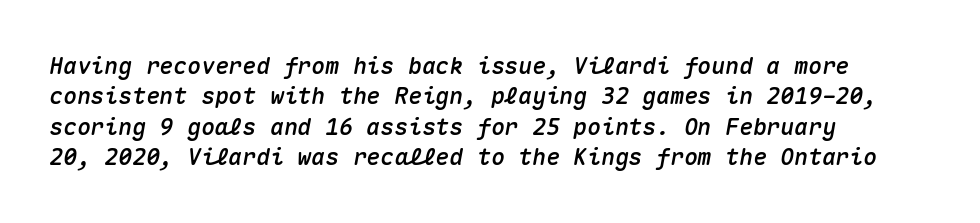
The lines are quadded left. A normal amount of white space separates one row of letters from the next. This sample uses an oblique cut, with every glyph tilted off the vertical. The line texture is even and compact thanks to regular tracking. Plain, unruled lines of type.
